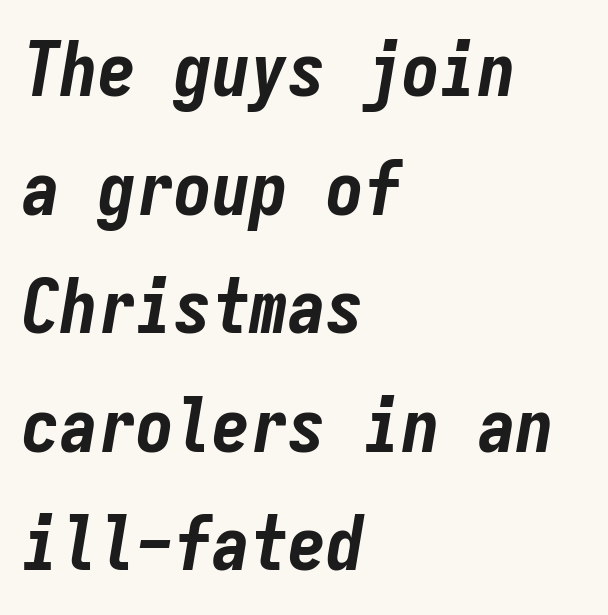
The image shows 76 px bold, condensed type, italic (leaning right), monospaced; set left-aligned, normal line spacing (1.56x), normal letter spacing, not underlined; low stroke contrast and a medium x-height.
